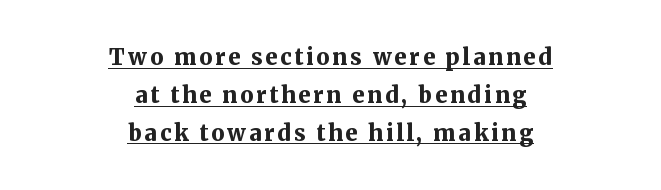
The image shows 22 px bold type, upright; set centered, line spacing 1.72x, underlined.
